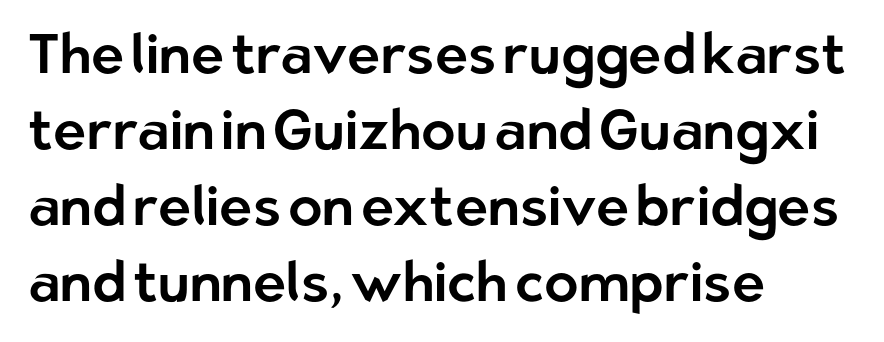
Q: Is the text italic (slanted)? A: No, it is upright.
Q: Is the typeface a serif or a sans-serif typeface? A: Sans-serif.
Q: Is the text underlined? A: No.
Q: How is the paragraph aligned? A: Left-aligned.
Q: Is the spacing between letters normal or unusually wide? A: Normal.
Q: Is the spacing between lines tight, normal or loose? A: Normal.
Q: Width (condensed, normal, or wide)? A: Normal.
Q: Stroke contrast? A: Low.
Q: x-height? A: Medium.
Q: Monospaced? A: No.
